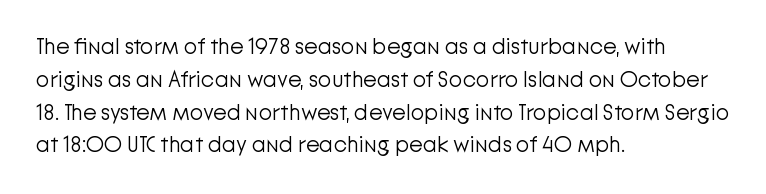
Descender tails drop into unmarked territory. Vertically, the passage feels balanced, rows spaced as you'd expect. The typesetter chose a ragged-right arrangement here. The typography opts for an upright posture over an oblique one. The rendering keeps characters at their native spacing. Stroke mass is kept to a normal reading level or below.
